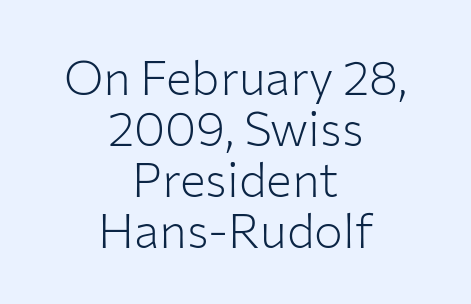
Q: Is the text bold? A: No.
Q: Is the text italic (slanted)? A: No, it is upright.
Q: Is the typeface a serif or a sans-serif typeface? A: Sans-serif.
Q: Is the text underlined? A: No.
Q: How is the paragraph aligned? A: Centered.
Q: Is the spacing between letters normal or unusually wide? A: Normal.
Q: Is the spacing between lines tight, normal or loose? A: Tight.
Q: Width (condensed, normal, or wide)? A: Normal.
Q: Stroke contrast? A: Low.
Q: x-height? A: Medium.
Q: Monospaced? A: No.
